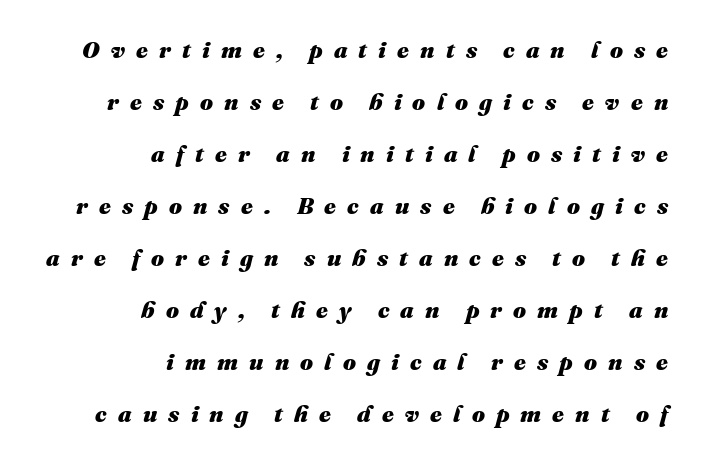
Q: Is the text bold? A: Yes.
Q: Is the text italic (slanted)? A: Yes, it leans right by about 16 degrees.
Q: Is the text underlined? A: No.
Q: How is the paragraph aligned? A: Right-aligned.
Q: Is the spacing between letters normal or unusually wide? A: Unusually wide.
Q: Is the spacing between lines tight, normal or loose? A: Loose.
